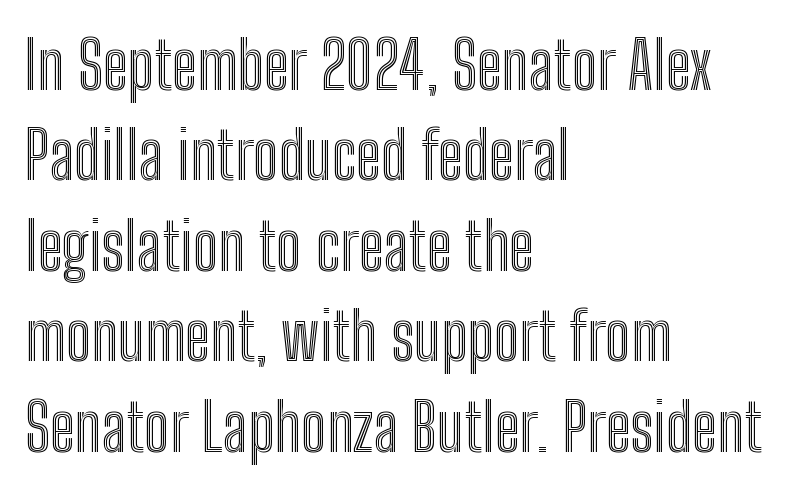
The strip under each line holds only bare page. Caption: standard tracking, unaltered. The compositor pushed each line to the left boundary. Looks like regular typesetting: each glyph gets only the width it needs. Designer's note — italics off, roman on. Regular leading.
